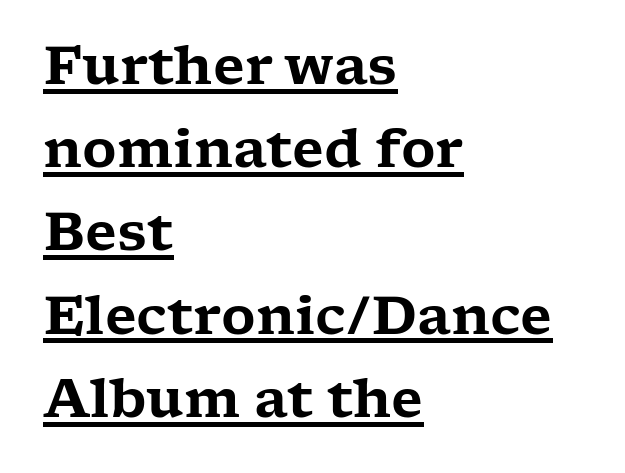
Regular leading. This rendering features underlined lettering. Where is the straight margin? On the left. A typesetter would call this proportional, since set widths differ per character. The lettering stays uniformly vertical, giving the passage a roman look.
